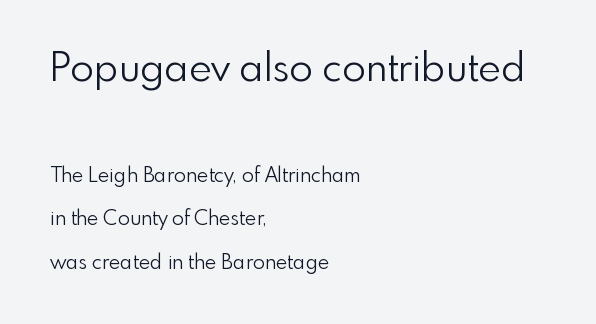
Stroke terminals: plain, sans-serif. Think standard paragraph weight, or any step lighter than that. The specimen omits any rule beneath the text block's lines. The passage shown is typed in a proportional face where columns would drift. A typesetter would mark this as roman, not italic.
